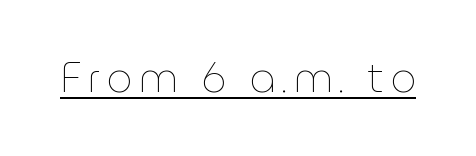
This is roman type, the default non-slanted kind. A typesetter would call this proportional, since set widths differ per character. The cut favours lightness, reaching ordinary text weight at its darkest. Check the space under the baseline: a stroke is drawn there.
